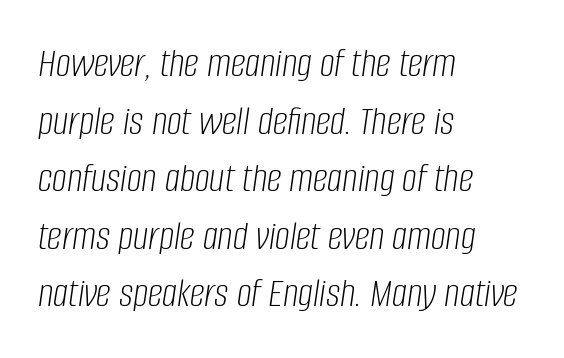
{"italic": "yes", "lean": "right", "slant_degrees": 8, "bold": "no", "weight": "light", "width": "condensed", "stroke_contrast": "low", "x_height": "large", "monospaced": "no", "underline": "no", "align": "left", "line_spacing": "normal", "line_spacing_ratio": 1.37, "letter_spacing": "normal", "letter_spacing_em": 0.0, "glyph_px": 42}
